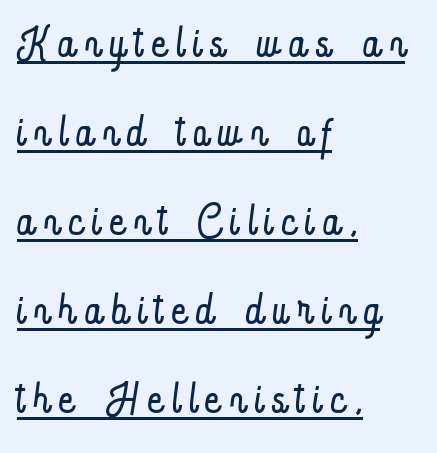
Q: Is the text bold? A: No.
Q: Is the text underlined? A: Yes.
Q: How is the paragraph aligned? A: Left-aligned.
Q: Is the spacing between lines tight, normal or loose? A: Normal.
Q: Width (condensed, normal, or wide)? A: Condensed.
Q: Stroke contrast? A: Low.
Q: x-height? A: Small.
Q: Monospaced? A: No.
